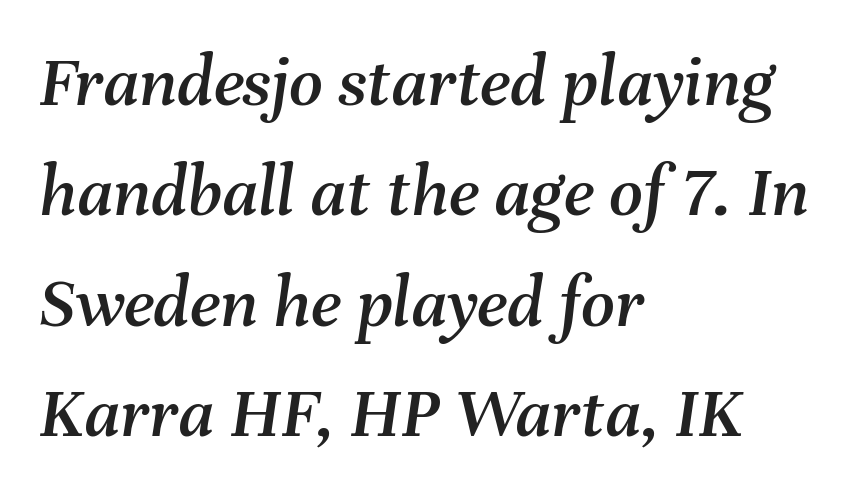
Honestly, the row spacing looks completely unremarkable. Each letter keeps its own natural width here, so spacing adapts to shape. In terms of letterspacing, this is plain default setting. Emphasis-style slanted type is in use.
